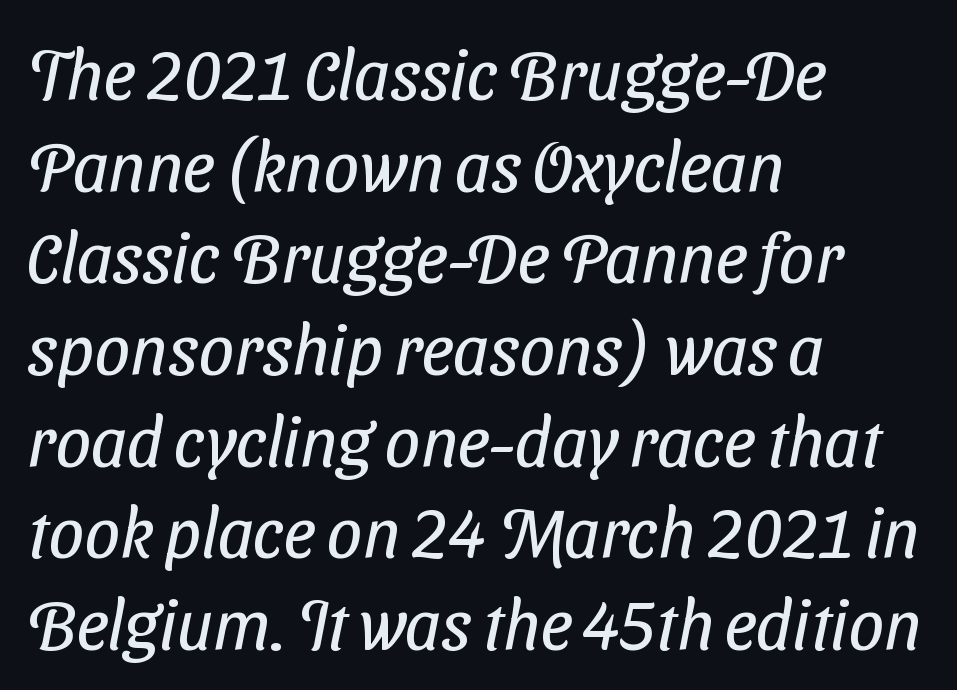
Q: Is the text bold? A: No.
Q: Is the typeface a serif or a sans-serif typeface? A: Sans-serif.
Q: Is the text underlined? A: No.
Q: How is the paragraph aligned? A: Left-aligned.
Q: Is the spacing between letters normal or unusually wide? A: Normal.
Q: Is the spacing between lines tight, normal or loose? A: Normal.
Q: Width (condensed, normal, or wide)? A: Condensed.
Q: Stroke contrast? A: Low.
Q: x-height? A: Medium.
Q: Monospaced? A: No.
